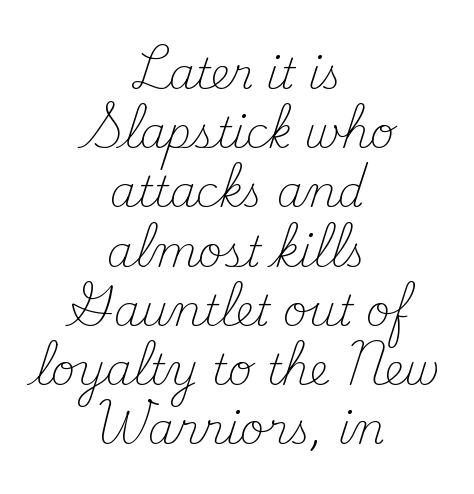
The zone under the glyphs is completely vacant. The rows are spaced the way most documents space them. The letters advance in unequal steps, a hallmark of proportional type. Compared with typical body copy, the letter spacing here is the same. What kind of face is this? One with serifs.
